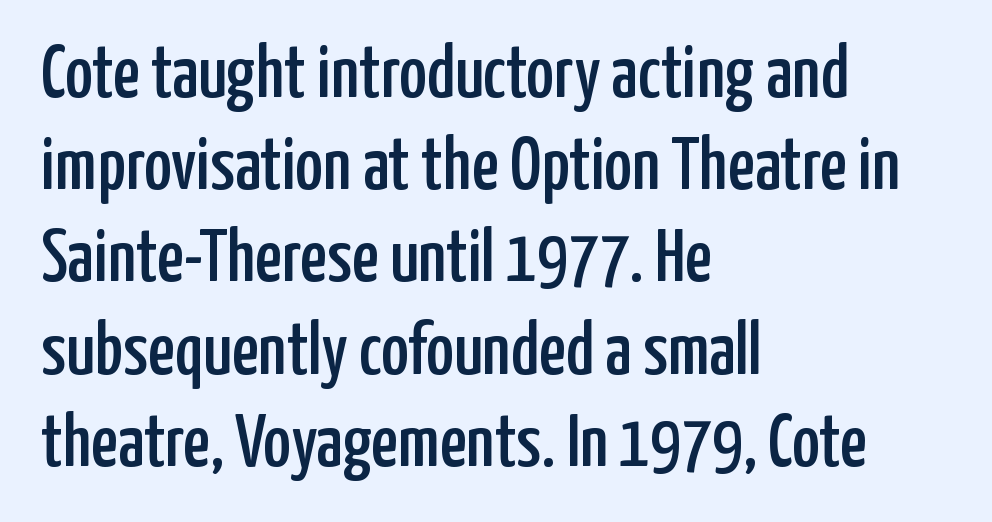
This sample has the flowing, uneven cadence of proportional lettering. There is no visible air inserted between adjacent glyphs. To sum up the face: it is a sans, with no serifs. In terms of posture, this sample is upright.
